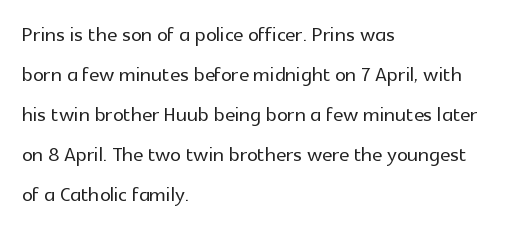
Regular leading. The zone under the glyphs is completely vacant. Italic? Not at all — the glyphs are vertical. A typesetter would call this zero additional tracking. Leftover space on each line is placed entirely after the last word.
